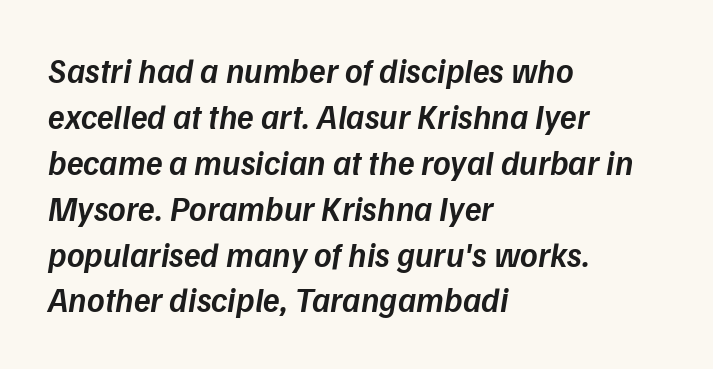
{"italic": "yes", "lean": "right", "slant_degrees": 9, "bold": "semi", "weight": "semibold", "width": "normal", "stroke_contrast": "low", "x_height": "medium", "monospaced": "no", "underline": "no", "align": "left", "line_spacing": "normal", "line_spacing_ratio": 1.35, "letter_spacing": "normal", "letter_spacing_em": 0.0, "glyph_px": 34}
